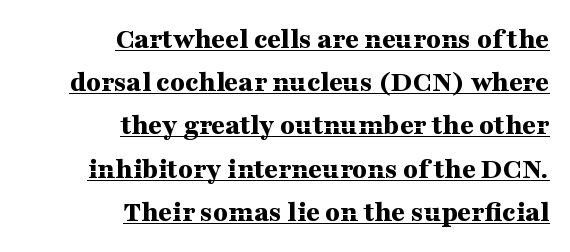
{"serif": "yes", "italic": "no", "bold": "yes", "weight": "bold", "width": "wide", "stroke_contrast": "medium", "x_height": "medium", "monospaced": "no", "underline": "yes", "align": "right", "line_spacing": "normal", "line_spacing_ratio": 1.44, "letter_spacing": "normal", "letter_spacing_em": 0.0, "glyph_px": 30}
